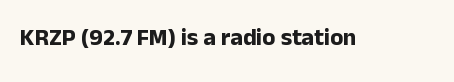
What stands out about the letter spacing? Nothing — it is the standard amount. Upright lettering throughout. Bold? Absolutely — the strokes are thick and heavy. The glyphs are unaccompanied by any horizontal stroke below them.
